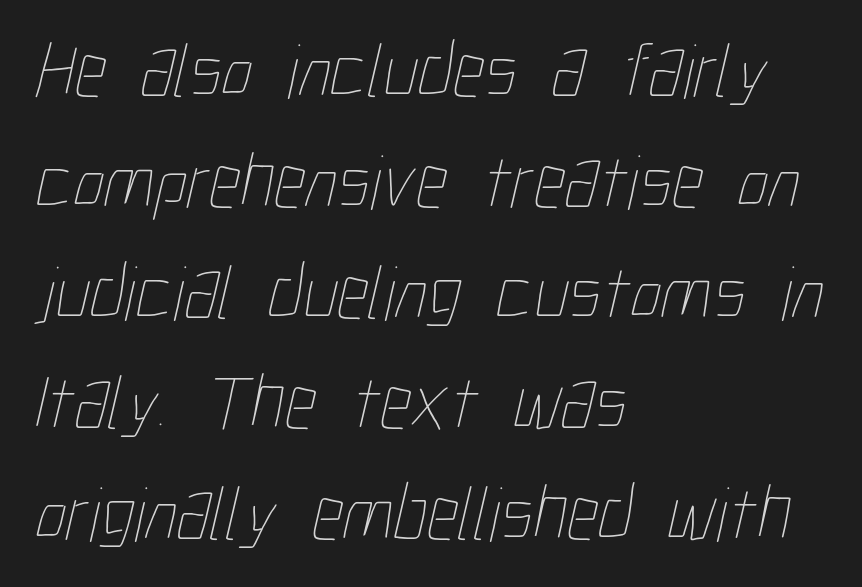
Q: Is the text bold? A: No.
Q: Is the text underlined? A: No.
Q: How is the paragraph aligned? A: Left-aligned.
Q: Is the spacing between letters normal or unusually wide? A: Normal.
Q: Is the spacing between lines tight, normal or loose? A: Normal.
Q: Width (condensed, normal, or wide)? A: Condensed.
Q: Stroke contrast? A: Low.
Q: x-height? A: Medium.
Q: Monospaced? A: No.
